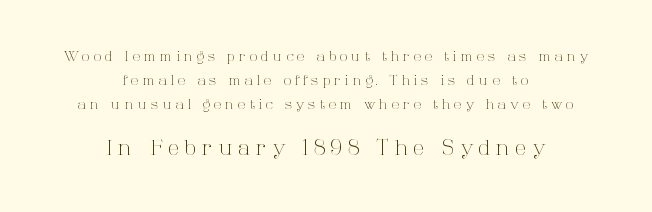
The letters stand upright; this is a roman face. Type size steps up from the first block to the second. Check under the words: just untouched page. The letters are spread apart with noticeably loose tracking.
